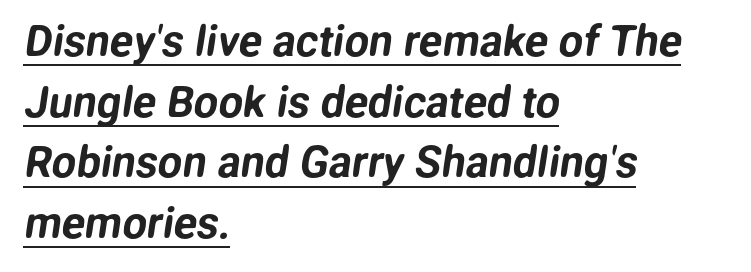
{"serif": "no", "width": "normal", "stroke_contrast": "low", "x_height": "medium", "monospaced": "no", "underline": "yes", "align": "left", "line_spacing": "normal", "line_spacing_ratio": 1.41, "letter_spacing": "normal", "letter_spacing_em": 0.0, "glyph_px": 43}
